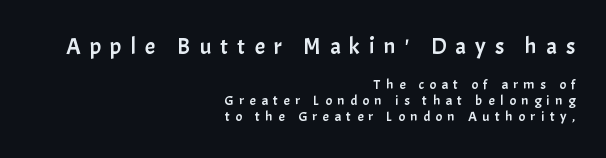
{"italic": "no", "underline": "no", "align": "right", "line_spacing": "tight", "line_spacing_ratio": 1.13, "letter_spacing": "wide", "letter_spacing_em": 0.39, "larger_block": "first", "size_ratio": 1.64, "glyph_px": 23}
